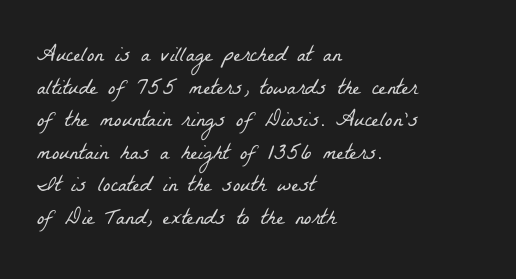
The image shows 22 px text type; set left-aligned, normal line spacing (1.48x), normal letter spacing, not underlined.
